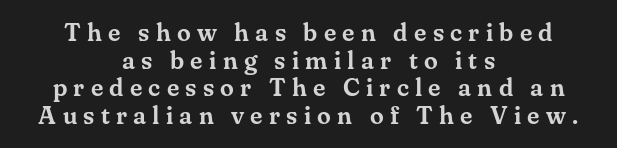
The image shows 25 px text type, upright; set centered, tight line spacing (1.11x), unusually wide letter spacing (+0.25 em), not underlined.
